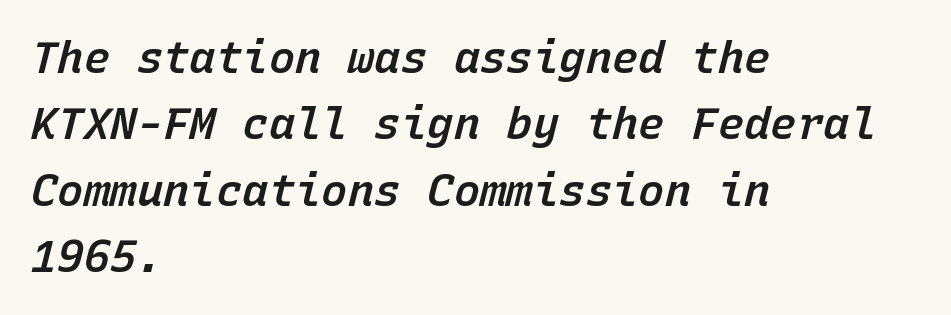
The image shows 44 px semibold type, italic (leaning right), monospaced; set left-aligned, normal line spacing (1.51x), normal letter spacing, not underlined; low stroke contrast and a medium x-height.
